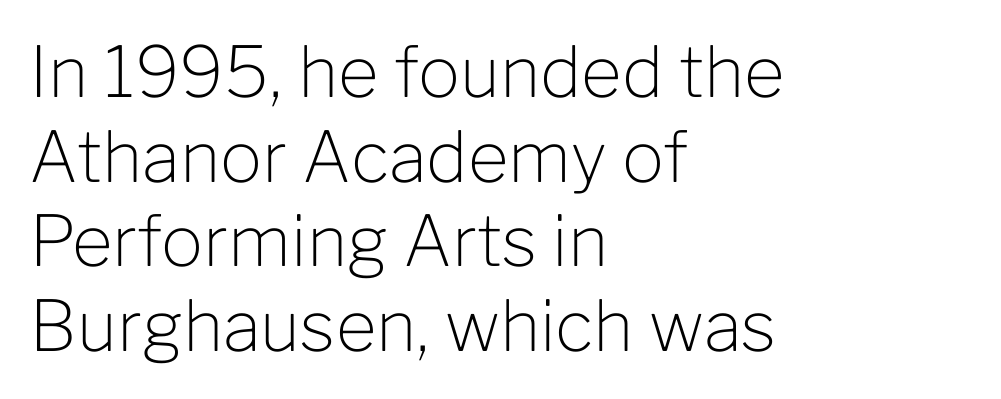
The image shows 70 px light sans-serif type, upright; set left-aligned, line spacing 1.21x, normal letter spacing, not underlined; low stroke contrast and a medium x-height.
